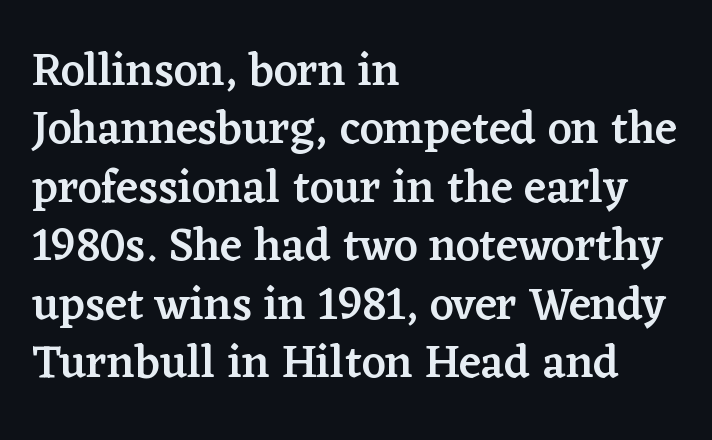
{"serif": "yes", "italic": "no", "bold": "semi", "weight": "semibold", "width": "normal", "stroke_contrast": "low", "x_height": "medium", "monospaced": "no", "underline": "no", "align": "left", "line_spacing": "normal", "line_spacing_ratio": 1.27, "letter_spacing": "normal", "letter_spacing_em": 0.0, "glyph_px": 46}
